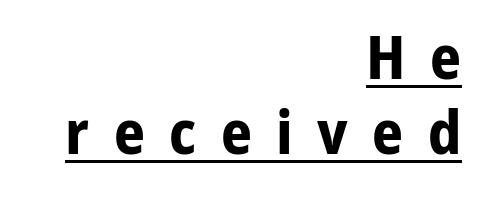
The image shows 61 px bold sans-serif type, upright; set right-aligned, line spacing 1.23x, unusually wide letter spacing (+0.4 em), underlined; low stroke contrast and a medium x-height.
